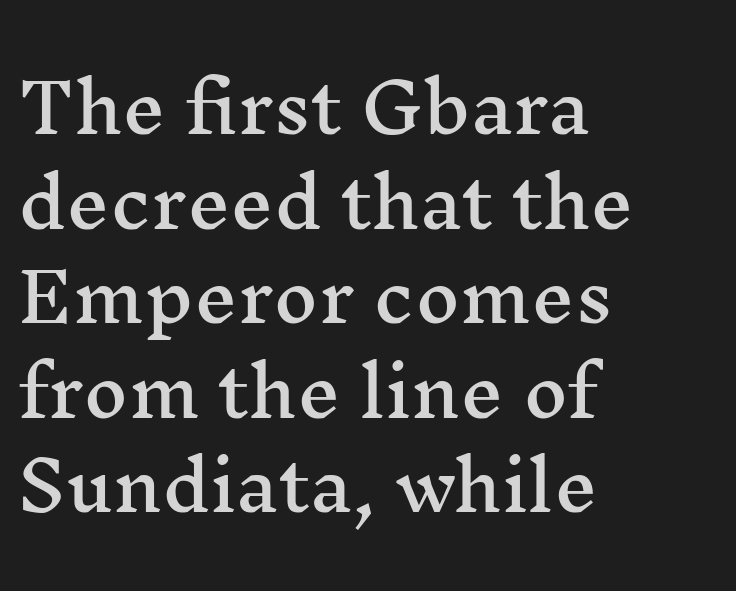
The image shows 68 px wide serif type, upright; set left-aligned, normal line spacing (1.39x), normal letter spacing, not underlined; medium stroke contrast and a medium x-height.
